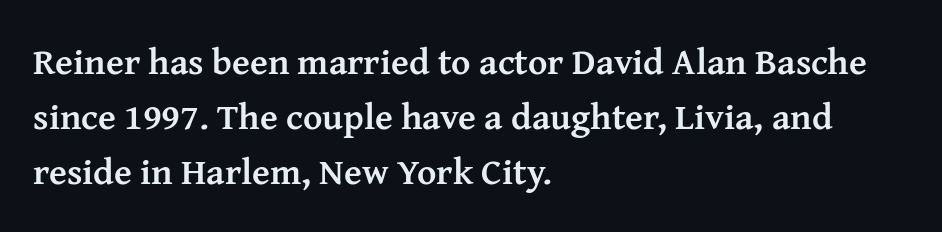
The image shows 37 px semibold serif type, upright; set left-aligned, normal line spacing (1.49x), normal letter spacing, not underlined; medium stroke contrast and a medium x-height.
